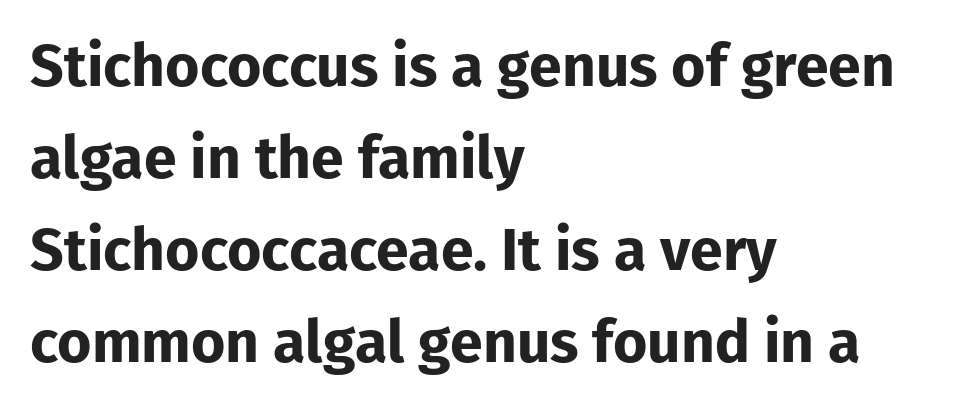
The image shows 59 px bold sans-serif type, upright; set left-aligned, normal line spacing (1.56x), normal letter spacing, not underlined; low stroke contrast and a medium x-height.
